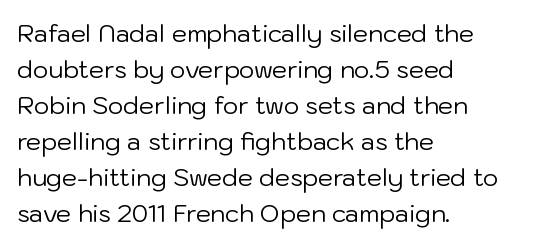
The image shows 24 px text type, upright; set left-aligned, normal line spacing (1.5x), normal letter spacing, not underlined.
